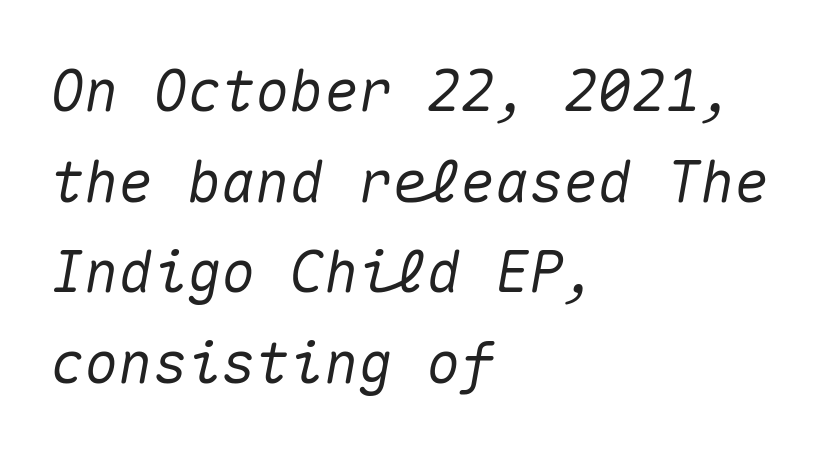
Q: Is the text italic (slanted)? A: Yes, it leans right by about 10 degrees.
Q: Is the text underlined? A: No.
Q: How is the paragraph aligned? A: Left-aligned.
Q: Is the spacing between letters normal or unusually wide? A: Normal.
Q: Is the spacing between lines tight, normal or loose? A: Normal.
Q: Width (condensed, normal, or wide)? A: Normal.
Q: Stroke contrast? A: Medium.
Q: x-height? A: Medium.
Q: Monospaced? A: Yes.
